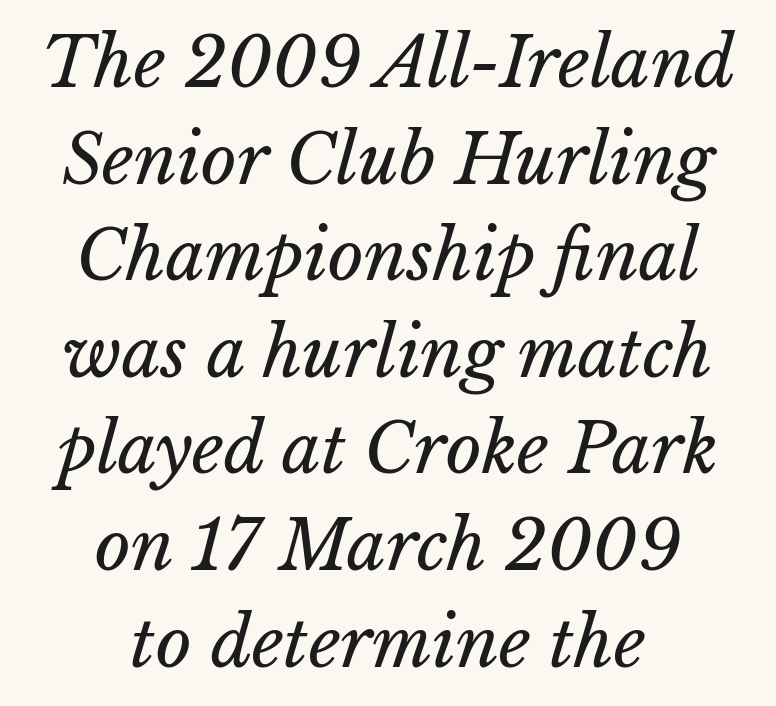
{"bold": "no", "weight": "regular", "width": "normal", "stroke_contrast": "low", "x_height": "medium", "monospaced": "no", "underline": "no", "align": "center", "line_spacing": "normal", "line_spacing_ratio": 1.4, "letter_spacing": "normal", "letter_spacing_em": 0.0, "glyph_px": 69}
